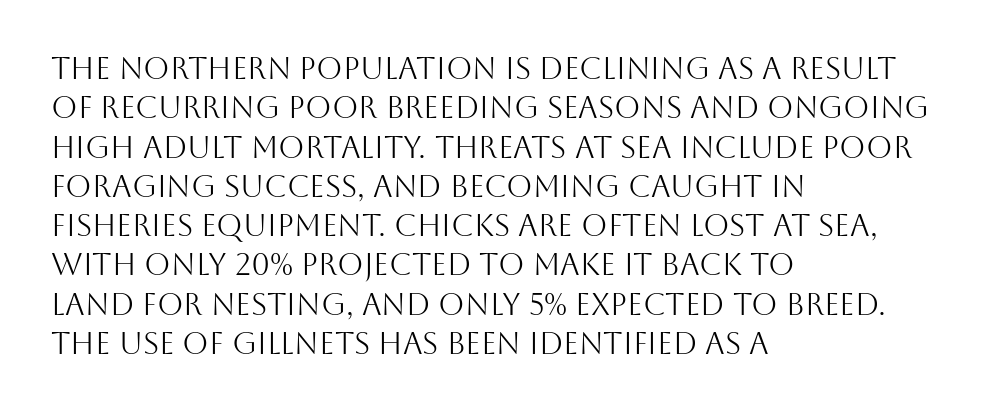
The image shows 30 px light sans-serif type, upright; set left-aligned, normal line spacing (1.31x), normal letter spacing, not underlined; medium stroke contrast and a large x-height.
